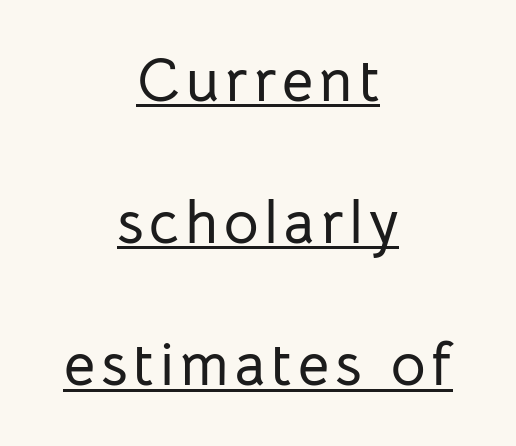
The image shows 60 px sans-serif type, upright; set centered, loose line spacing (2.37x), underlined; low stroke contrast and a medium x-height.
